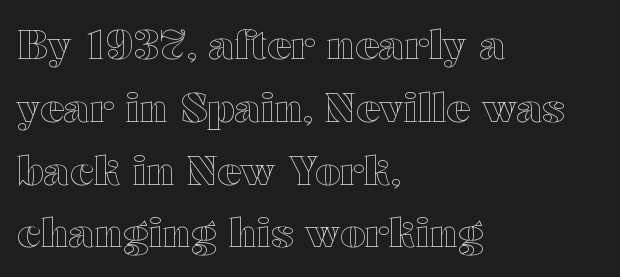
{"italic": "no", "width": "wide", "x_height": "medium", "monospaced": "no", "underline": "no", "align": "left", "line_spacing": "normal", "line_spacing_ratio": 1.57, "letter_spacing": "normal", "letter_spacing_em": 0.0, "glyph_px": 40}
